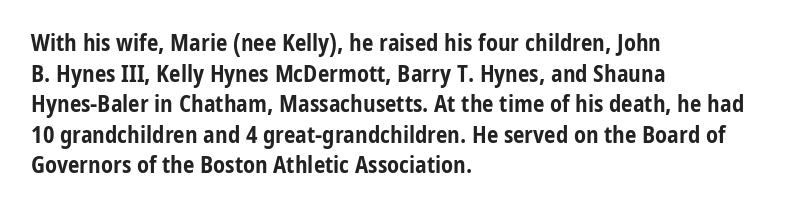
Q: Is the text bold? A: Yes.
Q: Is the text italic (slanted)? A: No, it is upright.
Q: Is the text underlined? A: No.
Q: How is the paragraph aligned? A: Left-aligned.
Q: Is the spacing between letters normal or unusually wide? A: Normal.
Q: Is the spacing between lines tight, normal or loose? A: Normal.
